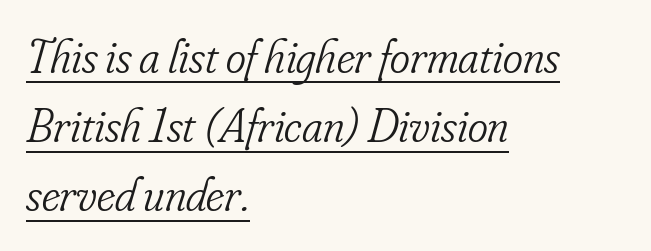
The image shows 48 px light, condensed serif type, italic (leaning right); set left-aligned, normal line spacing (1.44x), normal letter spacing, underlined; low stroke contrast and a small x-height.
